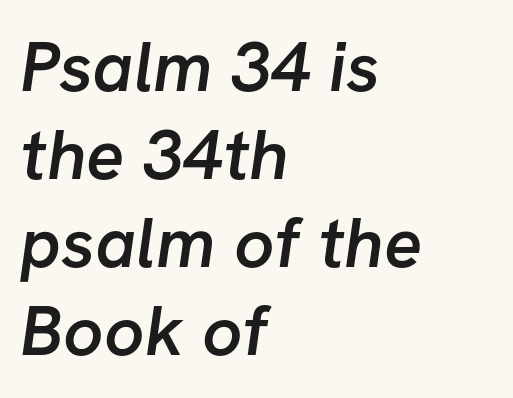
Q: Is the text bold? A: Semi-bold.
Q: Is the typeface a serif or a sans-serif typeface? A: Sans-serif.
Q: Is the text underlined? A: No.
Q: How is the paragraph aligned? A: Left-aligned.
Q: Is the spacing between letters normal or unusually wide? A: Normal.
Q: Width (condensed, normal, or wide)? A: Normal.
Q: Stroke contrast? A: Low.
Q: x-height? A: Medium.
Q: Monospaced? A: No.
